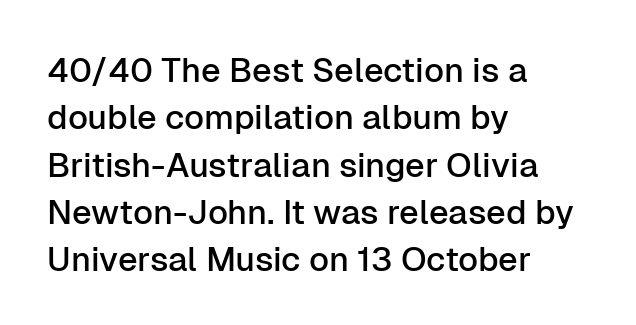
Q: Is the text italic (slanted)? A: No, it is upright.
Q: Is the typeface a serif or a sans-serif typeface? A: Sans-serif.
Q: Is the text underlined? A: No.
Q: How is the paragraph aligned? A: Left-aligned.
Q: Is the spacing between letters normal or unusually wide? A: Normal.
Q: Is the spacing between lines tight, normal or loose? A: Normal.
Q: Width (condensed, normal, or wide)? A: Normal.
Q: Stroke contrast? A: Low.
Q: x-height? A: Medium.
Q: Monospaced? A: No.
